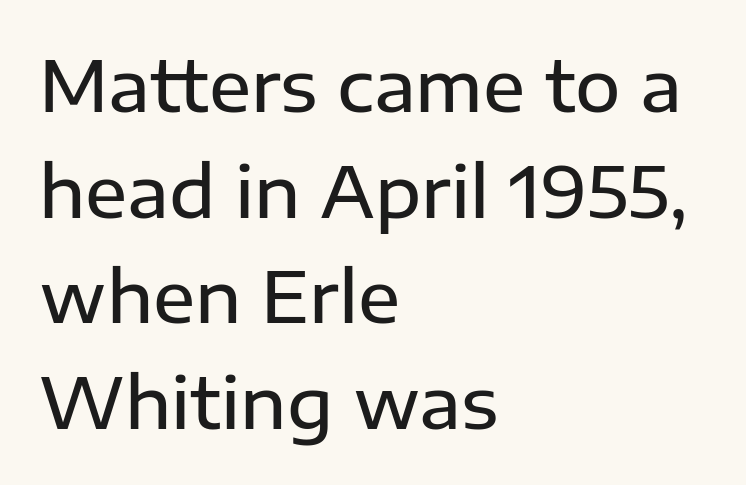
If you measured baseline to baseline, you'd find a middling distance. Do the characters align in a grid? No, the font is proportional. These words are printed semibold, heavier than regular yet not bold. Is the block centered? No — it sits flush against the left margin. Serifs: no, the terminals of the letterforms are clean.
